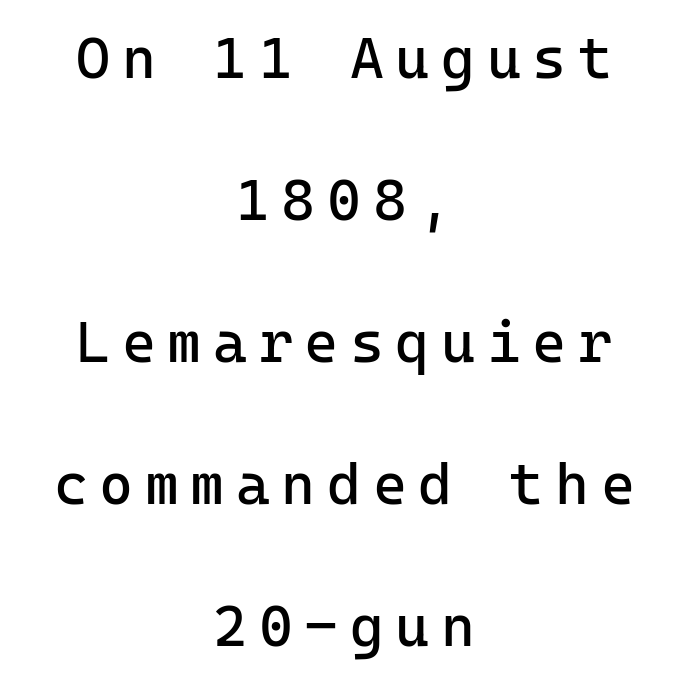
Q: Is the text bold? A: No.
Q: Is the text italic (slanted)? A: No, it is upright.
Q: Is the typeface a serif or a sans-serif typeface? A: Sans-serif.
Q: Is the text underlined? A: No.
Q: How is the paragraph aligned? A: Centered.
Q: Is the spacing between letters normal or unusually wide? A: Unusually wide.
Q: Is the spacing between lines tight, normal or loose? A: Loose.
Q: Width (condensed, normal, or wide)? A: Normal.
Q: Stroke contrast? A: Low.
Q: x-height? A: Medium.
Q: Monospaced? A: Yes.
